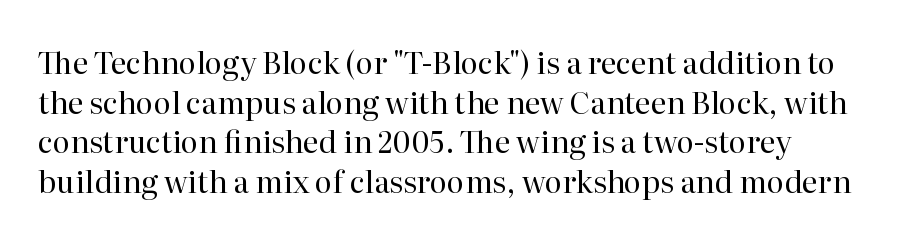
{"serif": "yes", "italic": "no", "bold": "no", "weight": "regular", "width": "normal", "stroke_contrast": "high", "x_height": "medium", "monospaced": "no", "underline": "no", "line_spacing": "normal", "line_spacing_ratio": 1.32, "letter_spacing": "normal", "letter_spacing_em": 0.0, "glyph_px": 30}
